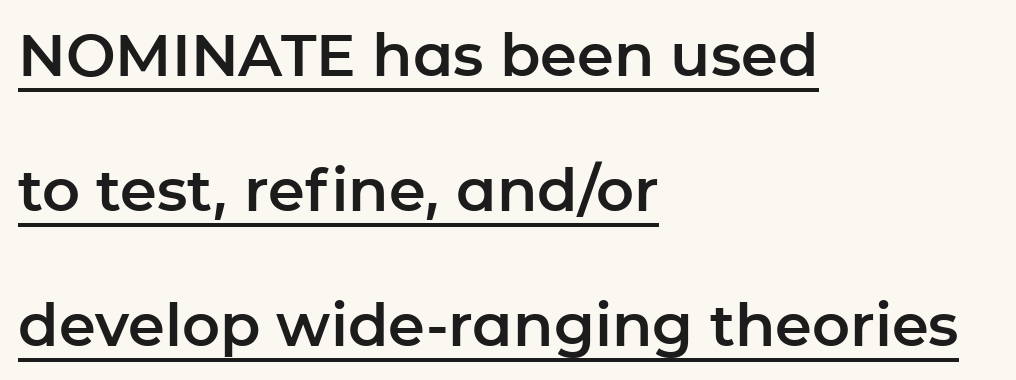
{"serif": "no", "italic": "no", "width": "normal", "stroke_contrast": "low", "x_height": "medium", "monospaced": "no", "underline": "yes", "align": "left", "line_spacing": "loose", "line_spacing_ratio": 2.29, "letter_spacing": "normal", "letter_spacing_em": 0.0, "glyph_px": 59}
